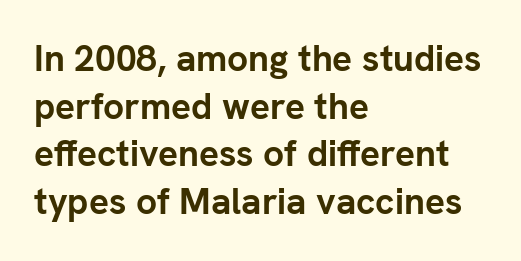
{"serif": "no", "italic": "no", "bold": "yes", "weight": "semibold", "width": "normal", "stroke_contrast": "low", "x_height": "medium", "monospaced": "no", "underline": "no", "align": "left", "line_spacing": "normal", "line_spacing_ratio": 1.29, "letter_spacing": "normal", "letter_spacing_em": 0.0, "glyph_px": 37}
